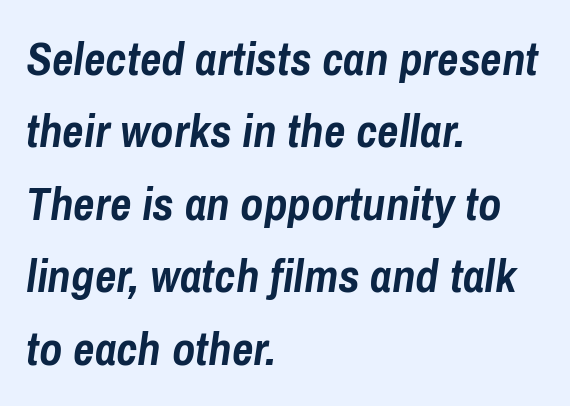
There is no visible air inserted between adjacent glyphs. The block of text has a typical density, with ordinary space between rows. Chunky letters — that's bold for sure. Quick note: italic. The passage shown is typed in a proportional face where columns would drift.
